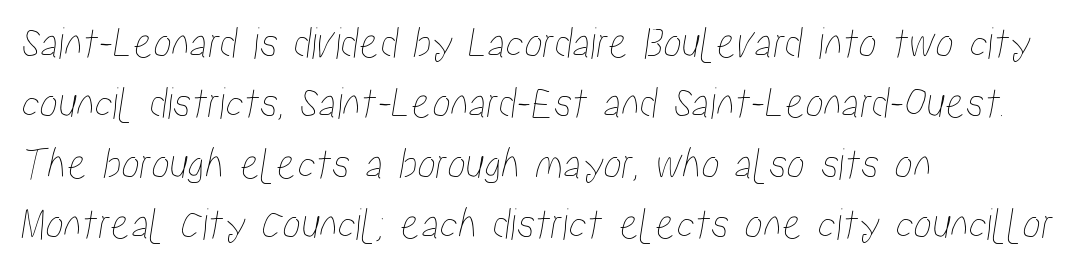
The block of text has a typical density, with ordinary space between rows. Glyph-to-glyph distance matches everyday printed text. Is the block centered? No — it sits flush against the left margin. Think of a printed novel: that variable character pitch is what you see here. This rendering features lettering with no underline.
